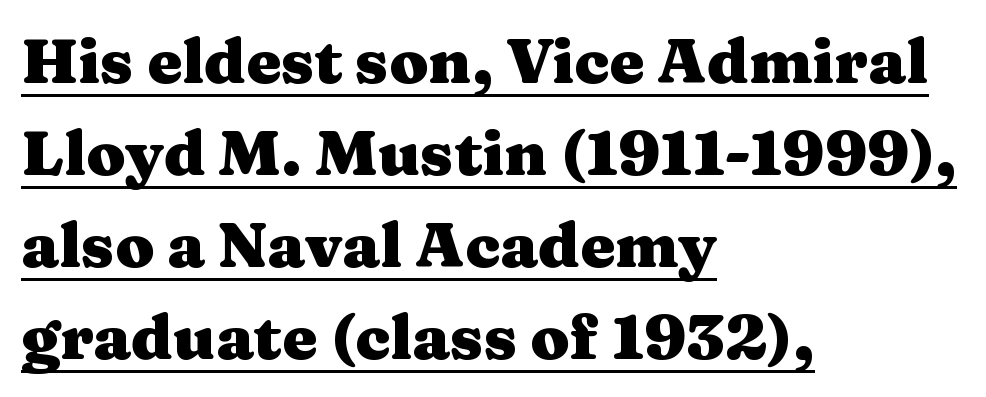
The image shows 63 px heavy, wide serif type, upright; set left-aligned, normal line spacing (1.46x), normal letter spacing, underlined; medium stroke contrast and a medium x-height.
